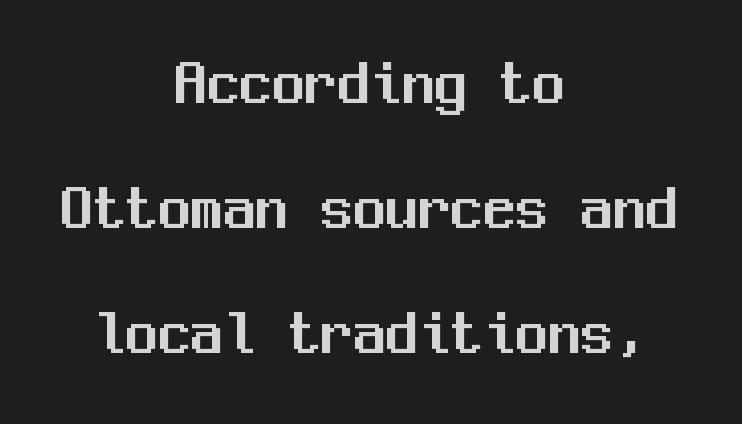
The image shows 65 px sans-serif type, upright, monospaced; set centered, loose line spacing (1.92x), normal letter spacing, not underlined; medium stroke contrast and a medium x-height.
